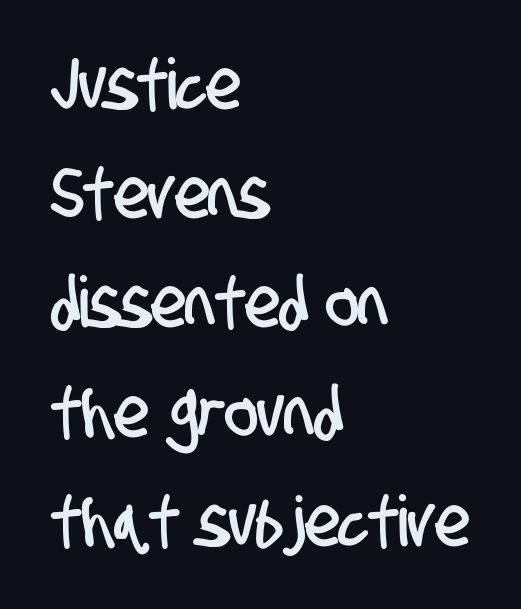
Nope, no serifs anywhere on these letters. The space beneath each line is pristine and unruled. Looks like regular typesetting: each glyph gets only the width it needs. There is no visible air inserted between adjacent glyphs. The paragraph shown leans on its left margin.
